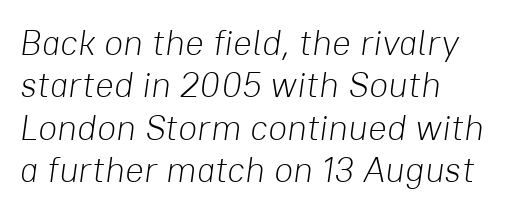
{"italic": "yes", "lean": "right", "slant_degrees": 8, "bold": "no", "weight": "light", "width": "normal", "stroke_contrast": "low", "x_height": "medium", "monospaced": "no", "underline": "no", "align": "left", "line_spacing_ratio": 1.21, "letter_spacing": "normal", "letter_spacing_em": 0.0, "glyph_px": 35}
